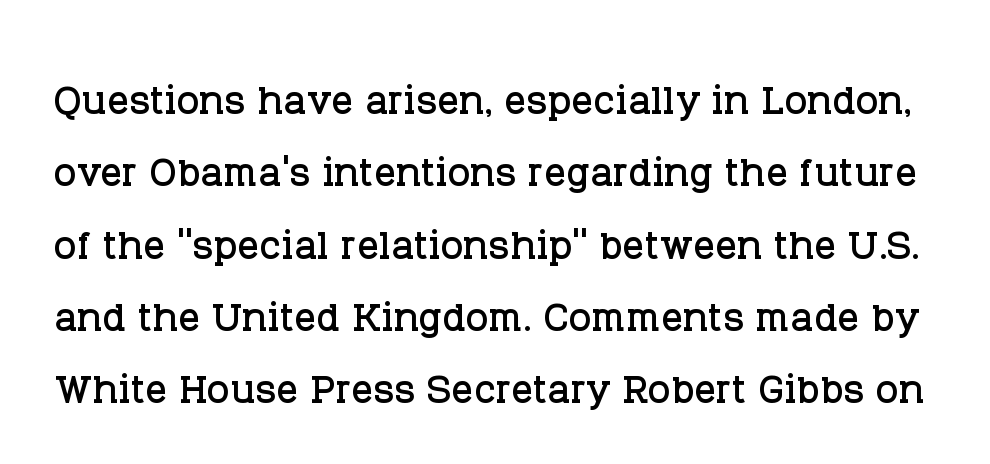
Ascenders rise straight up at ninety degrees. Does extra space separate the letters? No, they use regular spacing. The words here are not underlined. Line spacing here is normal.
